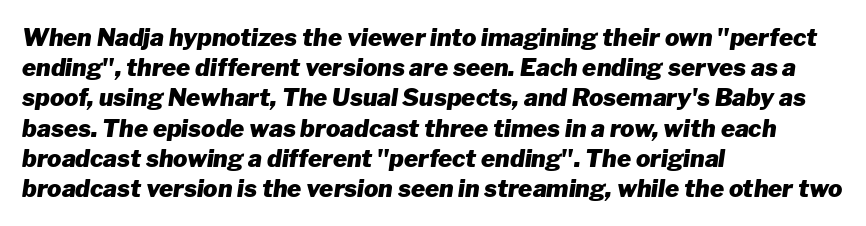
Q: Is the text bold? A: Yes.
Q: Is the text italic (slanted)? A: Yes, it leans right by about 8 degrees.
Q: Is the text underlined? A: No.
Q: How is the paragraph aligned? A: Left-aligned.
Q: Is the spacing between letters normal or unusually wide? A: Normal.
Q: Is the spacing between lines tight, normal or loose? A: Normal.
